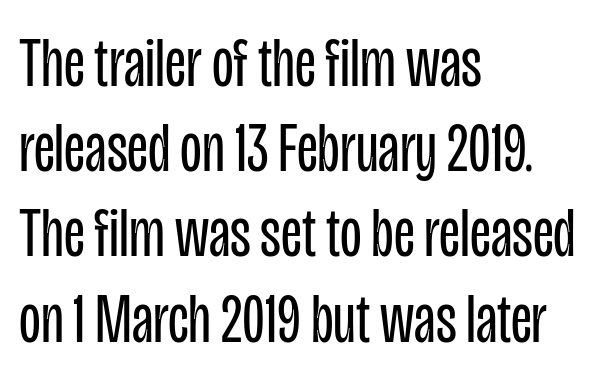
The image shows 71 px regular-weight, condensed sans-serif type, upright; set left-aligned, line spacing 1.2x, normal letter spacing, not underlined; low stroke contrast and a large x-height.
